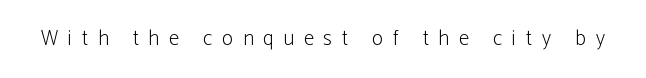
The image shows 21 px text type, upright; set unusually wide letter spacing (+0.46 em), not underlined.
